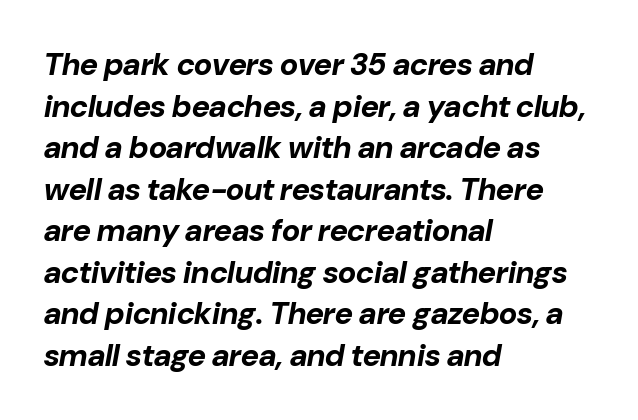
{"italic": "yes", "lean": "right", "slant_degrees": 10, "bold": "yes", "weight": "bold", "width": "normal", "stroke_contrast": "low", "x_height": "medium", "monospaced": "no", "underline": "no", "align": "left", "line_spacing": "normal", "line_spacing_ratio": 1.34, "letter_spacing": "normal", "letter_spacing_em": 0.0, "glyph_px": 31}
